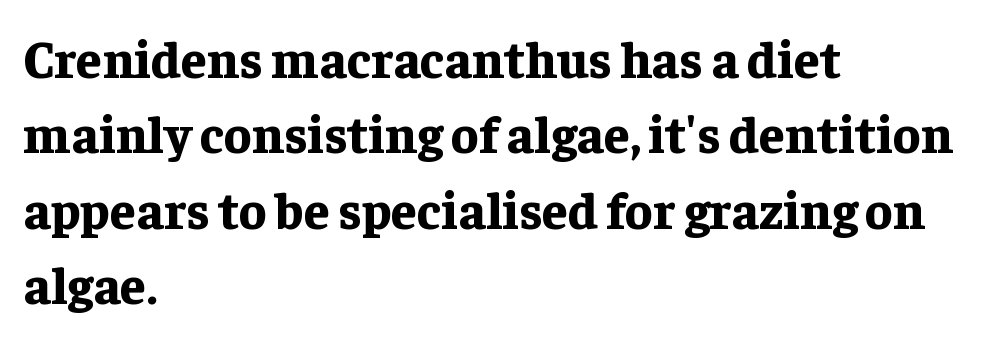
A dark, heavy texture on the line: the type is bold. Just letters on the line, the space beneath them empty. Leftover space on each line is placed entirely after the last word. The glyphs in this specimen are seriffed.
